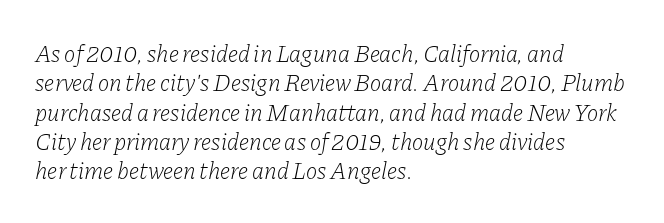
The image shows 24 px text type, italic (leaning right); set left-aligned, line spacing 1.22x, normal letter spacing, not underlined.
